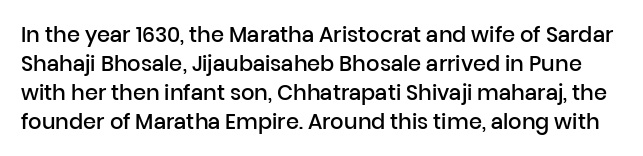
The image shows 21 px text type, upright; set normal line spacing (1.38x), normal letter spacing, not underlined.
